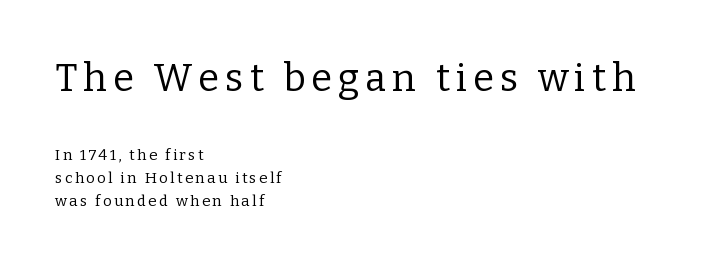
Q: Is the text bold? A: No.
Q: Is the text italic (slanted)? A: No, it is upright.
Q: Is the typeface a serif or a sans-serif typeface? A: Serif.
Q: Is the text underlined? A: No.
Q: How is the paragraph aligned? A: Left-aligned.
Q: Is the spacing between lines tight, normal or loose? A: Normal.
Q: Which block of text is set in a larger size, the first (top) or the second (bottom)? A: The first (top) one.
Q: Width (condensed, normal, or wide)? A: Normal.
Q: Stroke contrast? A: Low.
Q: x-height? A: Medium.
Q: Monospaced? A: No.
